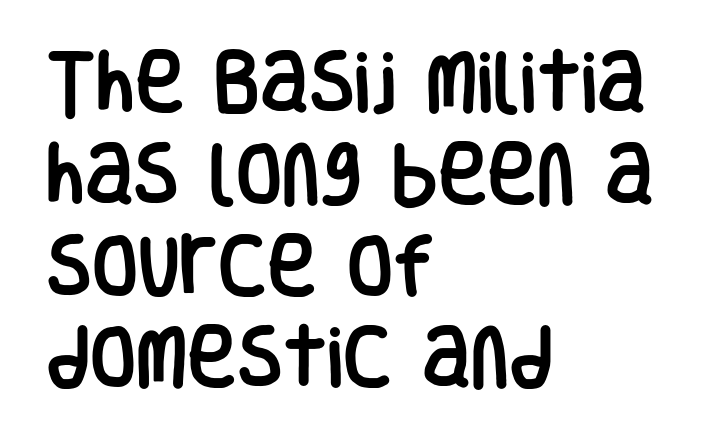
The image shows 67 px condensed sans-serif type, upright; set left-aligned, normal line spacing (1.37x), normal letter spacing, not underlined; low stroke contrast and a large x-height.
